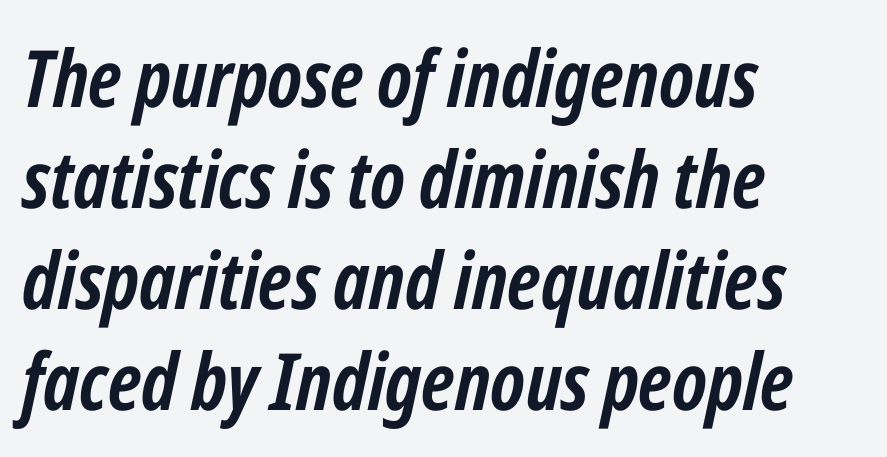
Q: Is the text bold? A: Yes.
Q: Is the text italic (slanted)? A: Yes, it leans right by about 12 degrees.
Q: Is the text underlined? A: No.
Q: How is the paragraph aligned? A: Left-aligned.
Q: Is the spacing between letters normal or unusually wide? A: Normal.
Q: Is the spacing between lines tight, normal or loose? A: Normal.
Q: Width (condensed, normal, or wide)? A: Condensed.
Q: Stroke contrast? A: Low.
Q: x-height? A: Medium.
Q: Monospaced? A: No.
